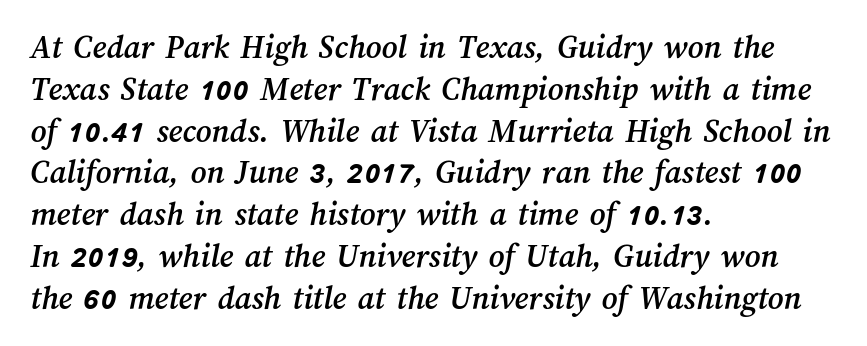
{"width": "normal", "stroke_contrast": "medium", "x_height": "medium", "monospaced": "no", "underline": "no", "align": "left", "line_spacing_ratio": 1.23, "letter_spacing": "normal", "letter_spacing_em": 0.0, "glyph_px": 34}
